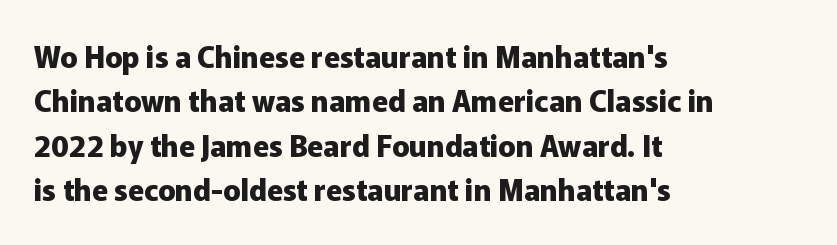
The image shows 29 px heavy sans-serif type, upright; set left-aligned, normal line spacing (1.53x), normal letter spacing, not underlined; low stroke contrast and a medium x-height.
